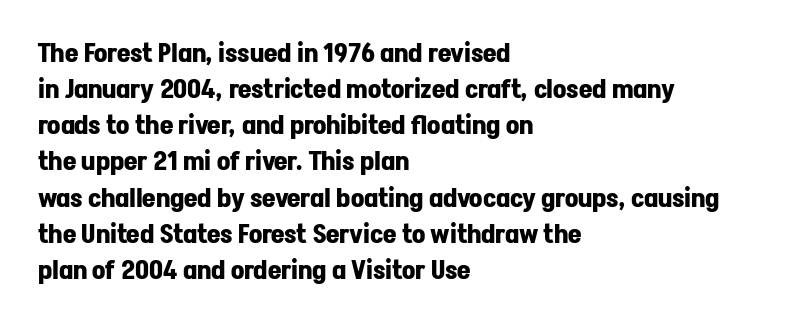
Q: Is the text bold? A: Yes.
Q: Is the text italic (slanted)? A: No, it is upright.
Q: Is the text underlined? A: No.
Q: How is the paragraph aligned? A: Left-aligned.
Q: Is the spacing between letters normal or unusually wide? A: Normal.
Q: Is the spacing between lines tight, normal or loose? A: Normal.
